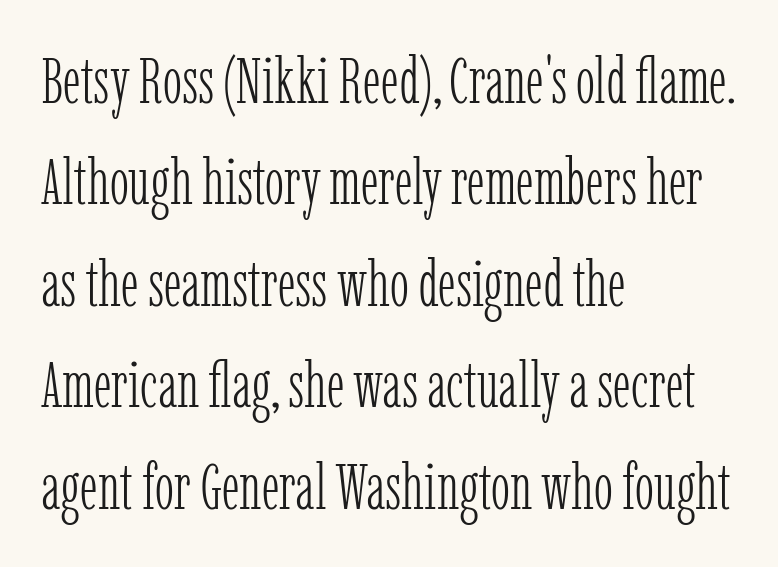
Layout note: lines flush left. The strokes carry an ordinary text weight at most. Little horizontal feet cap the strokes, marking this as serif type. In terms of leading, this rendering sits right in the middle.
